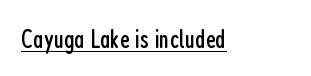
Q: Is the text bold? A: No.
Q: Is the text italic (slanted)? A: No, it is upright.
Q: Is the text underlined? A: Yes.
Q: Is the spacing between letters normal or unusually wide? A: Normal.
